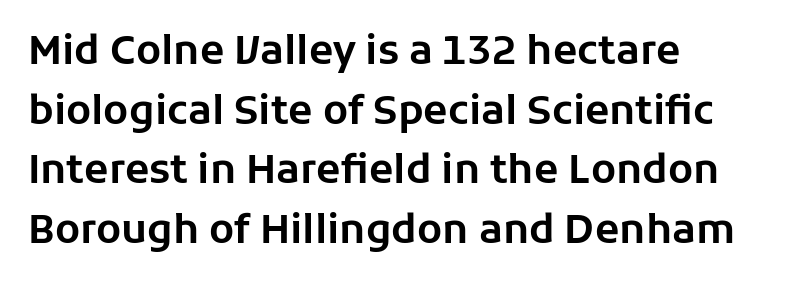
{"serif": "no", "italic": "no", "width": "normal", "stroke_contrast": "low", "x_height": "medium", "monospaced": "no", "underline": "no", "align": "left", "line_spacing": "normal", "line_spacing_ratio": 1.49, "letter_spacing": "normal", "letter_spacing_em": 0.0, "glyph_px": 40}
